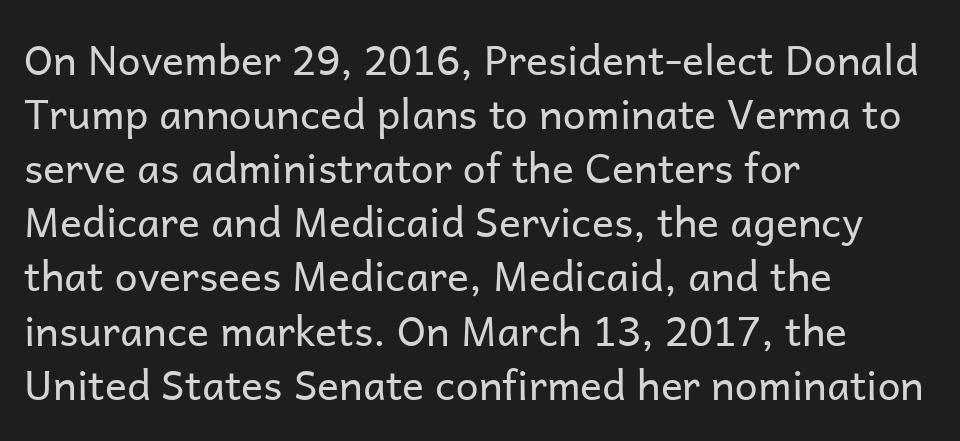
Q: Is the text bold? A: No.
Q: Is the text italic (slanted)? A: No, it is upright.
Q: Is the typeface a serif or a sans-serif typeface? A: Sans-serif.
Q: Is the text underlined? A: No.
Q: How is the paragraph aligned? A: Left-aligned.
Q: Is the spacing between letters normal or unusually wide? A: Normal.
Q: Is the spacing between lines tight, normal or loose? A: Normal.
Q: Width (condensed, normal, or wide)? A: Normal.
Q: Stroke contrast? A: Low.
Q: x-height? A: Medium.
Q: Monospaced? A: No.
